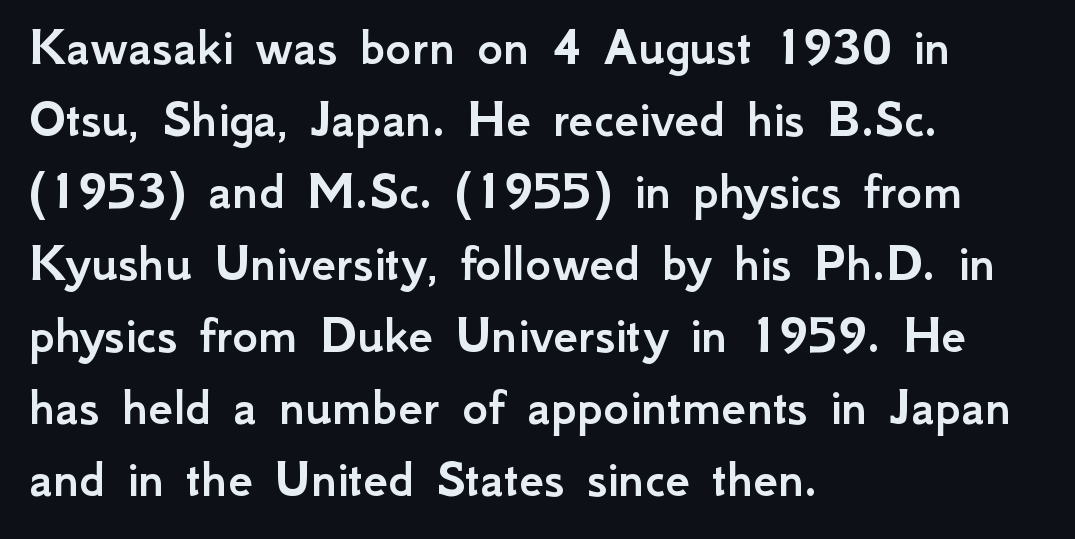
Q: Is the text italic (slanted)? A: No, it is upright.
Q: Is the typeface a serif or a sans-serif typeface? A: Sans-serif.
Q: Is the text underlined? A: No.
Q: How is the paragraph aligned? A: Left-aligned.
Q: Is the spacing between letters normal or unusually wide? A: Normal.
Q: Is the spacing between lines tight, normal or loose? A: Normal.
Q: Width (condensed, normal, or wide)? A: Normal.
Q: Stroke contrast? A: Low.
Q: x-height? A: Small.
Q: Monospaced? A: No.
